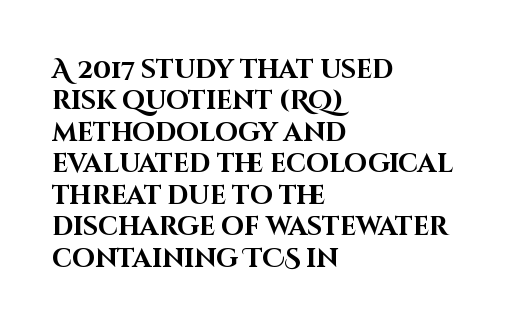
{"italic": "no", "bold": "yes", "underline": "no", "align": "left", "line_spacing_ratio": 1.21, "letter_spacing": "normal", "letter_spacing_em": 0.0, "glyph_px": 26}
